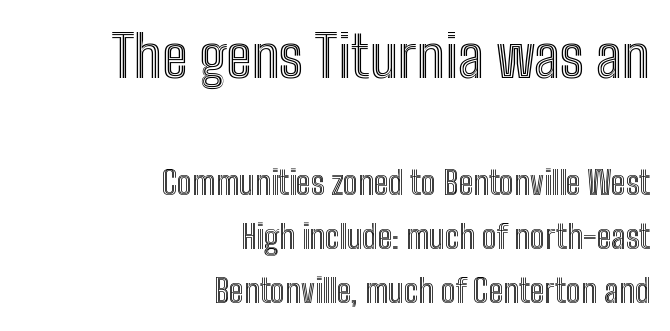
The image shows 58 px condensed type, upright; set right-aligned, normal line spacing (1.64x), normal letter spacing, not underlined; the first (top) block is 1.76x larger; a medium x-height.
